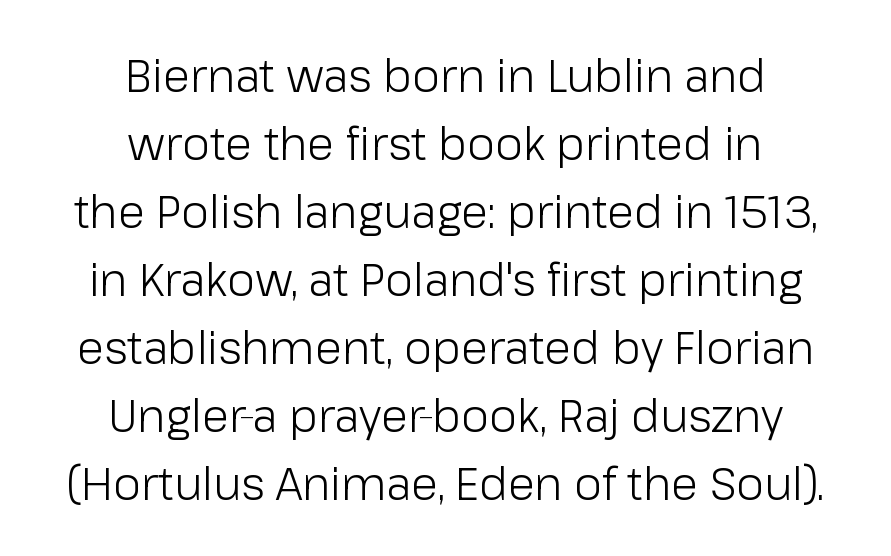
Q: Is the text bold? A: No.
Q: Is the text italic (slanted)? A: No, it is upright.
Q: Is the typeface a serif or a sans-serif typeface? A: Sans-serif.
Q: Is the text underlined? A: No.
Q: How is the paragraph aligned? A: Centered.
Q: Is the spacing between letters normal or unusually wide? A: Normal.
Q: Is the spacing between lines tight, normal or loose? A: Normal.
Q: Width (condensed, normal, or wide)? A: Normal.
Q: Stroke contrast? A: Low.
Q: x-height? A: Medium.
Q: Monospaced? A: No.
